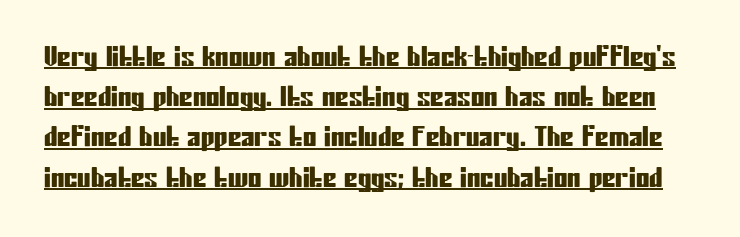
The image shows 27 px text type, upright; set normal line spacing (1.49x), normal letter spacing, underlined.
